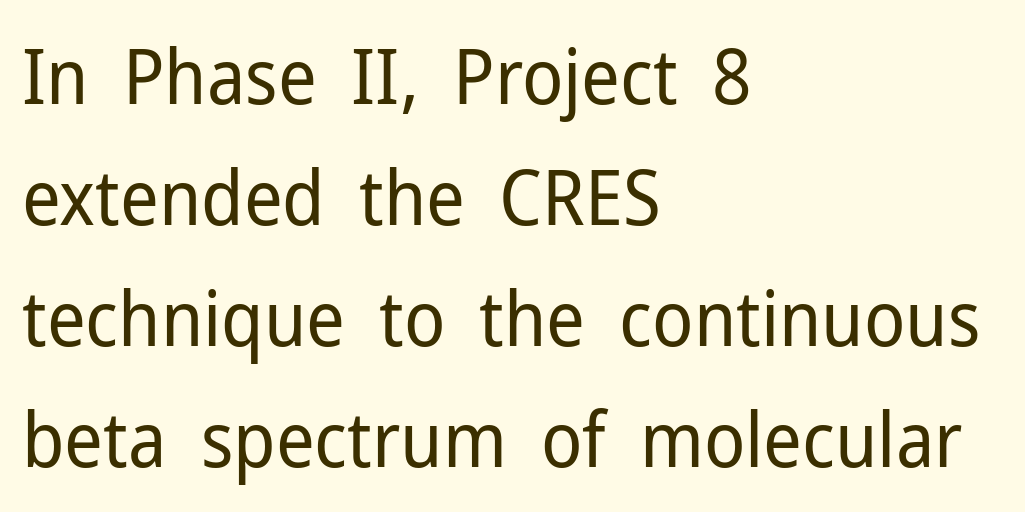
The image shows 76 px regular-weight sans-serif type, upright; set left-aligned, normal line spacing (1.59x), normal letter spacing, not underlined; low stroke contrast and a medium x-height.
